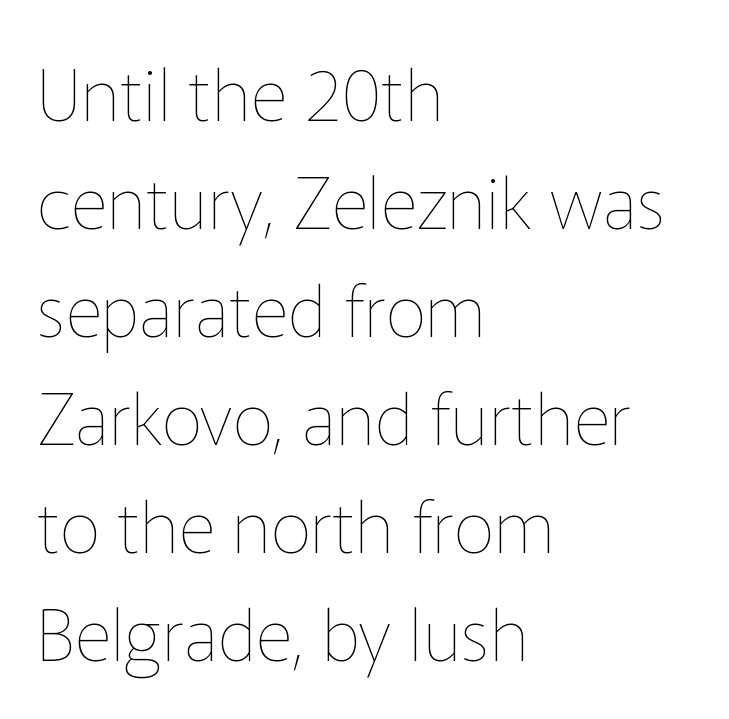
{"italic": "no", "bold": "no", "weight": "thin", "width": "normal", "stroke_contrast": "low", "x_height": "medium", "monospaced": "no", "underline": "no", "align": "left", "line_spacing": "normal", "line_spacing_ratio": 1.5, "letter_spacing": "normal", "letter_spacing_em": 0.0, "glyph_px": 72}
